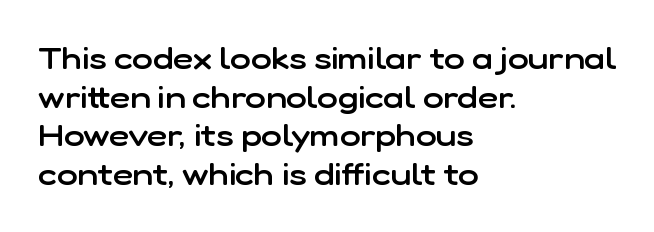
{"serif": "no", "italic": "no", "bold": "semi", "weight": "semibold", "width": "normal", "stroke_contrast": "low", "x_height": "medium", "monospaced": "no", "underline": "no", "align": "left", "line_spacing": "normal", "line_spacing_ratio": 1.25, "letter_spacing": "normal", "letter_spacing_em": 0.0, "glyph_px": 31}
